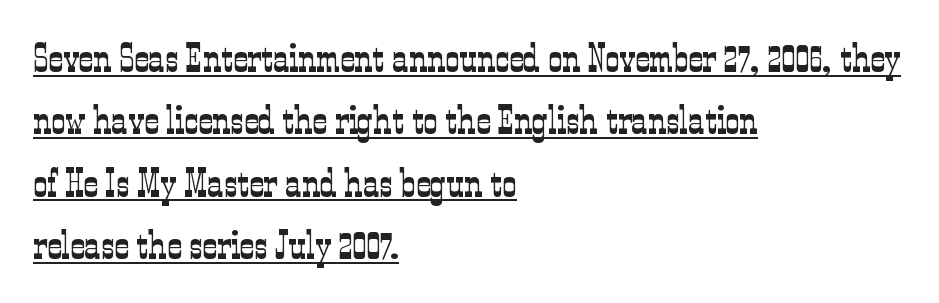
The lettering holds an erect, upright posture throughout. Little horizontal feet cap the strokes, marking this as serif type. Counters stay open thanks to moderate or lighter strokes. Typeset ragged right — the left edge is the straight one.
